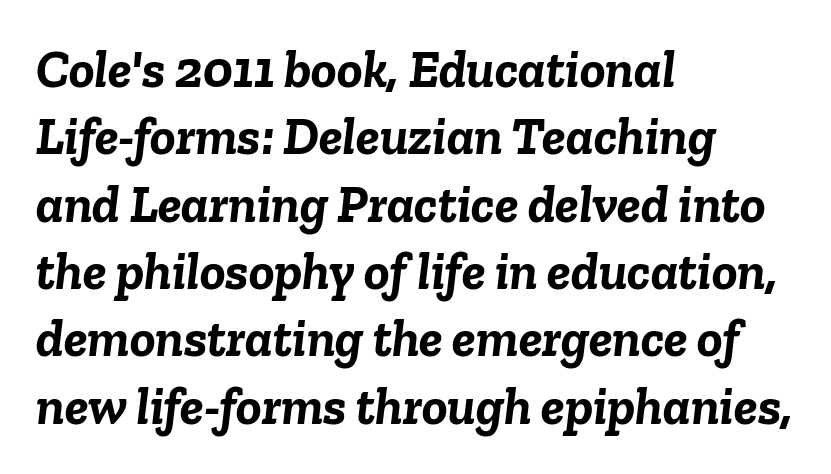
Q: Is the text bold? A: Yes.
Q: Is the text italic (slanted)? A: Yes, it leans right by about 6 degrees.
Q: Is the text underlined? A: No.
Q: How is the paragraph aligned? A: Left-aligned.
Q: Is the spacing between letters normal or unusually wide? A: Normal.
Q: Is the spacing between lines tight, normal or loose? A: Normal.
Q: Width (condensed, normal, or wide)? A: Normal.
Q: Stroke contrast? A: Low.
Q: x-height? A: Medium.
Q: Monospaced? A: No.
